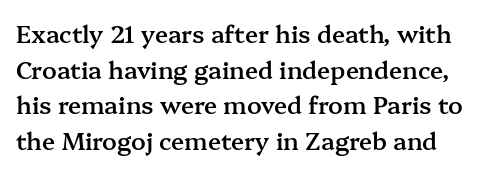
{"italic": "no", "bold": "semi", "underline": "no", "line_spacing": "normal", "line_spacing_ratio": 1.48, "letter_spacing": "normal", "letter_spacing_em": 0.0, "glyph_px": 24}
